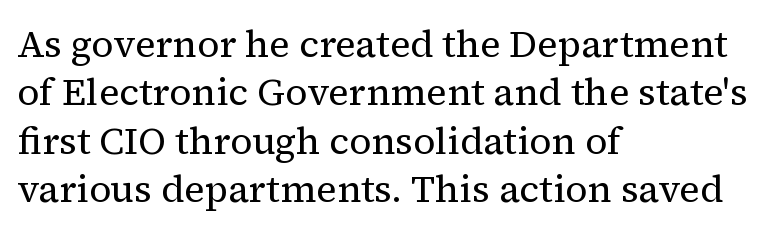
The image shows 38 px regular-weight serif type, upright; set left-aligned, normal line spacing (1.27x), normal letter spacing, not underlined; medium stroke contrast and a medium x-height.
